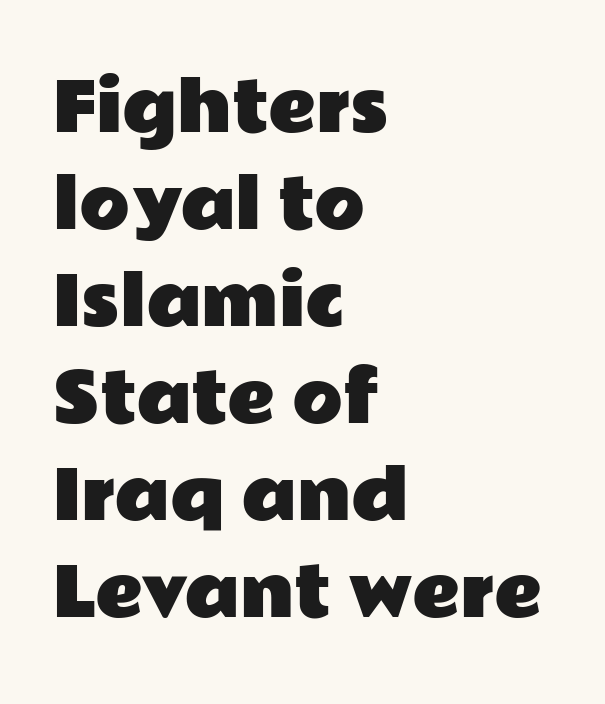
The image shows 66 px wide sans-serif type, upright; set left-aligned, normal line spacing (1.47x), normal letter spacing, not underlined; low stroke contrast and a medium x-height.
